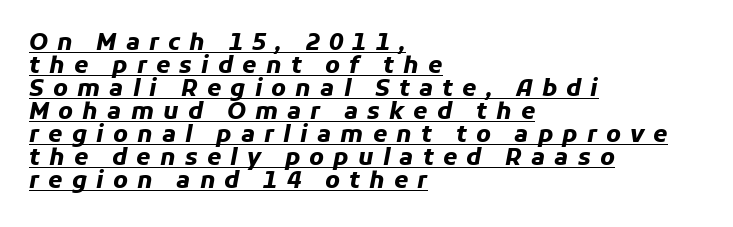
The image shows 23 px bold type, italic (leaning right); set left-aligned, tight line spacing (1.0x), unusually wide letter spacing (+0.4 em), underlined.
